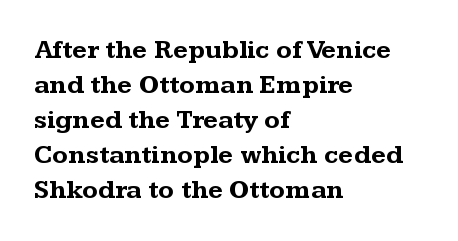
The image shows 26 px bold type, upright; set left-aligned, normal line spacing (1.35x), normal letter spacing, not underlined.
